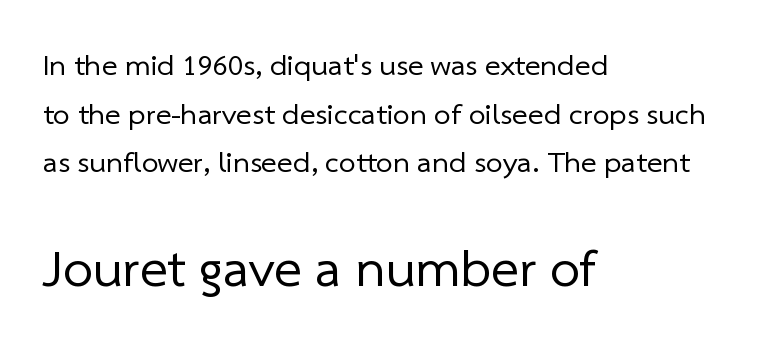
The image shows 53 px regular-weight sans-serif type; set left-aligned, normal line spacing (1.62x), normal letter spacing, not underlined; the second (bottom) block is 1.77x larger; low stroke contrast and a medium x-height.
